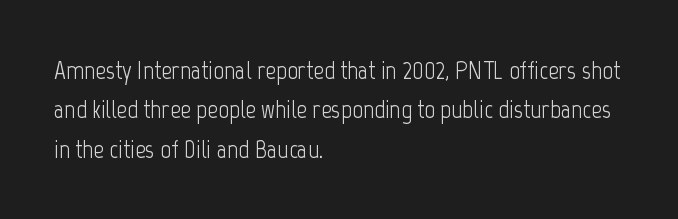
A typesetter would mark this as roman, not italic. Does the leading feel generous? No, just average. The typesetter chose a ragged-right arrangement here. The gaps between neighbouring characters are ordinary and unremarkable. Is this a heavy cut? Hardly; it is regular or lighter. The space directly below the letters is spotless.
